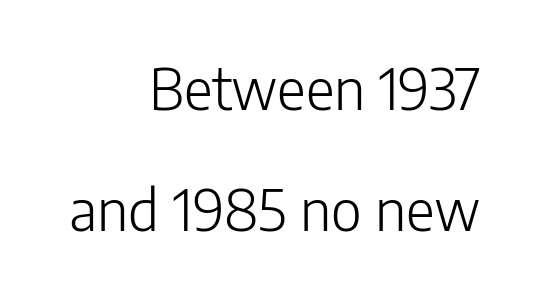
The letters advance in unequal steps, a hallmark of proportional type. Casual observation: everything's shoved over to the right. Posture: straight, roman, zero tilt. Students, observe: this is what heavily led, spacious text looks like. The typeface chosen for these lines omits serifs. Descenders hang freely into open space.
